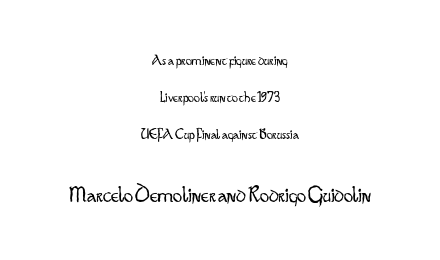
Q: Is the text bold? A: No.
Q: Is the text italic (slanted)? A: No, it is upright.
Q: Is the text underlined? A: No.
Q: How is the paragraph aligned? A: Centered.
Q: Is the spacing between letters normal or unusually wide? A: Normal.
Q: Is the spacing between lines tight, normal or loose? A: Loose.
Q: Which block of text is set in a larger size, the first (top) or the second (bottom)? A: The second (bottom) one.
